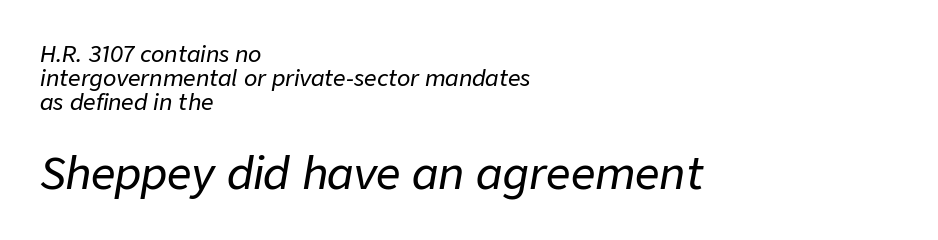
The image shows 43 px text type, italic (leaning right); set left-aligned, tight line spacing (1.1x), normal letter spacing, not underlined; the second (bottom) block is 1.95x larger; low stroke contrast and a medium x-height.
